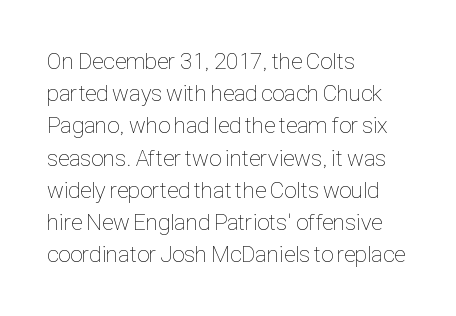
Regarding leading, the lines here are spaced in the standard way. The setting favours the left margin, as ordinary paragraphs usually do. The typeface has the unassuming heft of standard copy or less. The tracking reads as untouched default to a designer's eye. Type without underlining. Vertical strokes here are truly vertical.
